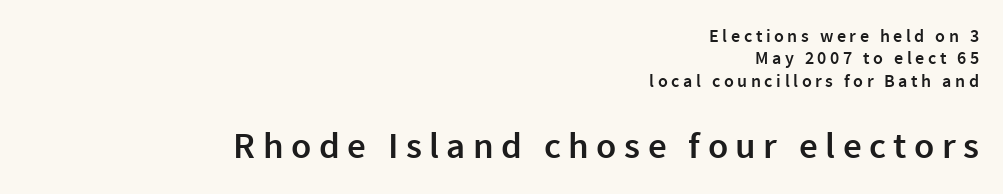
The image shows 37 px semibold sans-serif type, upright; set right-aligned, normal line spacing (1.25x), unusually wide letter spacing (+0.2 em), not underlined; the second (bottom) block is 2.06x larger; a medium x-height.
